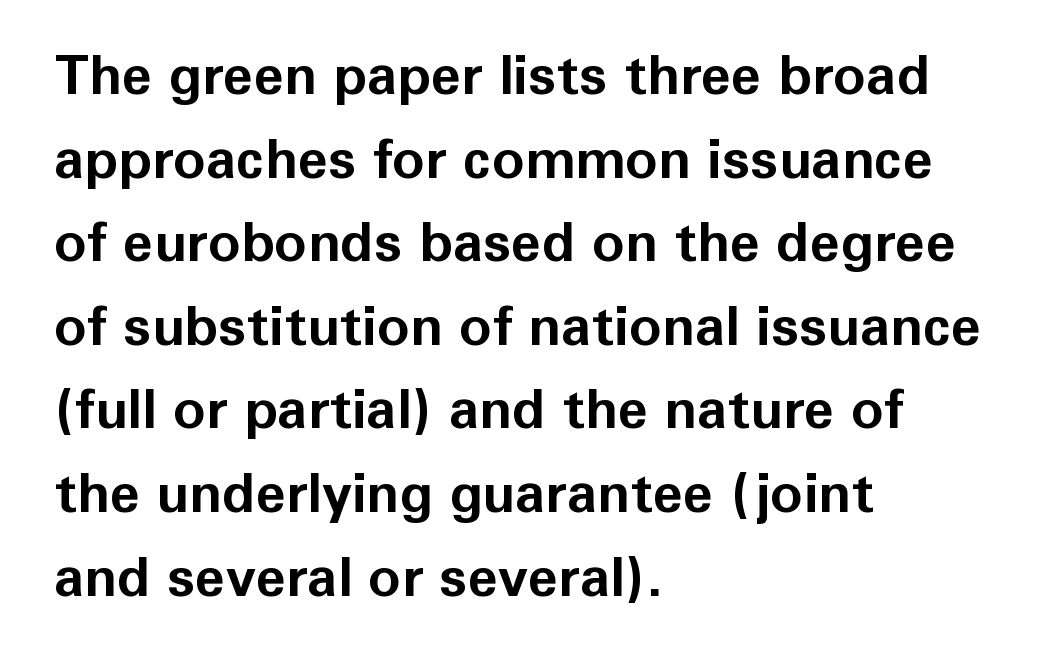
Q: Is the text bold? A: Yes.
Q: Is the text italic (slanted)? A: No, it is upright.
Q: Is the typeface a serif or a sans-serif typeface? A: Sans-serif.
Q: Is the text underlined? A: No.
Q: How is the paragraph aligned? A: Left-aligned.
Q: Is the spacing between letters normal or unusually wide? A: Normal.
Q: Is the spacing between lines tight, normal or loose? A: Normal.
Q: Width (condensed, normal, or wide)? A: Normal.
Q: Stroke contrast? A: Low.
Q: x-height? A: Medium.
Q: Monospaced? A: No.
